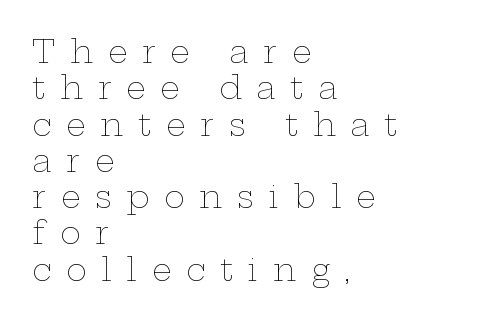
{"italic": "no", "bold": "no", "weight": "thin", "width": "wide", "stroke_contrast": "low", "x_height": "medium", "monospaced": "no", "underline": "no", "align": "left", "line_spacing_ratio": 1.17, "letter_spacing": "wide", "letter_spacing_em": 0.48, "glyph_px": 31}
